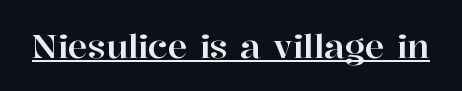
The typesetter has applied underlining to the passage shown. Serifs: yes, visible at the terminals of the letterforms. Looks like regular typesetting: each glyph gets only the width it needs. Between one letter and the next there's only the usual sliver of space. If you drew a line through each stem, it would be perfectly vertical.
